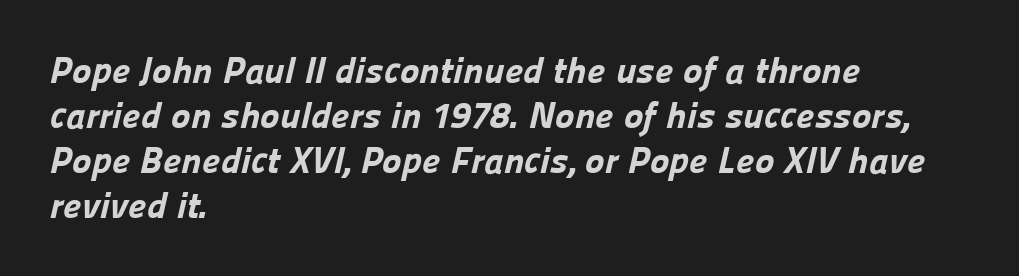
The image shows 37 px bold sans-serif type; set left-aligned, line spacing 1.22x, normal letter spacing, not underlined; low stroke contrast and a medium x-height.
